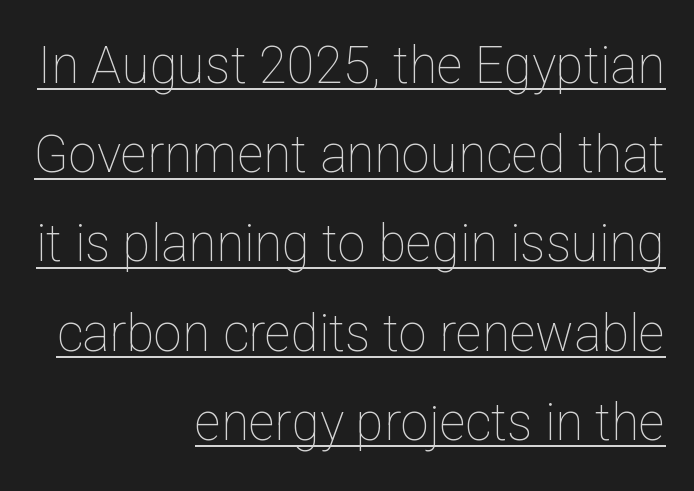
The image shows 51 px thin type, upright; set right-aligned, line spacing 1.75x, normal letter spacing, underlined; low stroke contrast and a medium x-height.
